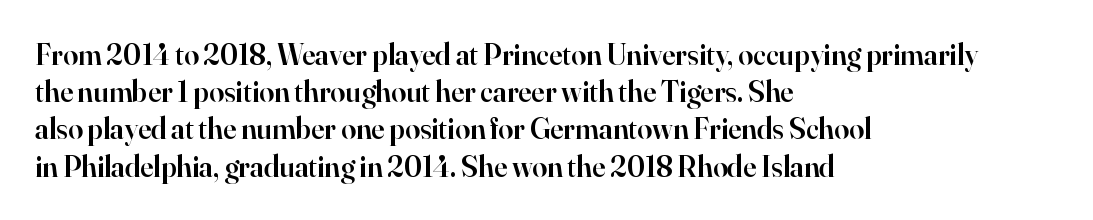
Students, note that the glyphs here touch the page at normal intervals. One-word summary of the alignment: left. Small tapered or slab feet sit at the stroke ends, so this counts as serif. Do the characters align in a grid? No, the font is proportional. Is the type bold? Partly — it's a semibold, heavier than regular but not fully bold. The font's upright variant was chosen for this text.
